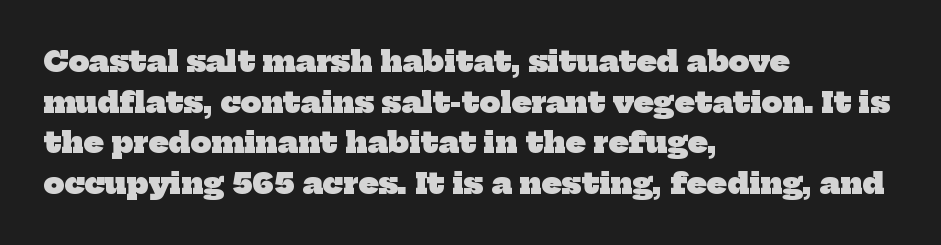
These lines are rendered in a variable-pitch font. You can tell from the footed stems that serif type was used. The leading is moderate, giving the passage an even texture. The face used here has the dense, thick strokes of a bold.
